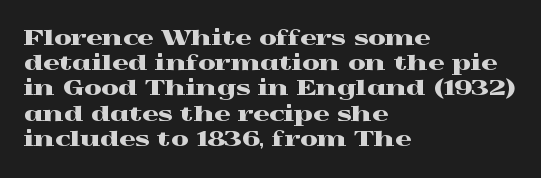
{"italic": "no", "underline": "no", "align": "left", "line_spacing": "normal", "line_spacing_ratio": 1.26, "letter_spacing": "normal", "letter_spacing_em": 0.0, "glyph_px": 20}
